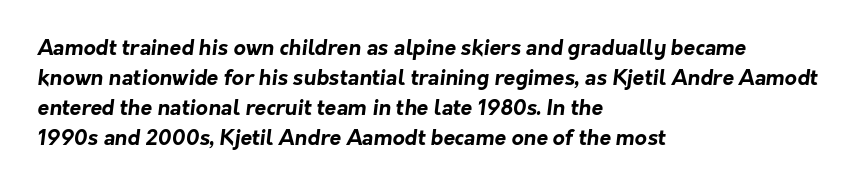
Q: Is the text bold? A: Yes.
Q: Is the text underlined? A: No.
Q: How is the paragraph aligned? A: Left-aligned.
Q: Is the spacing between letters normal or unusually wide? A: Normal.
Q: Is the spacing between lines tight, normal or loose? A: Normal.
